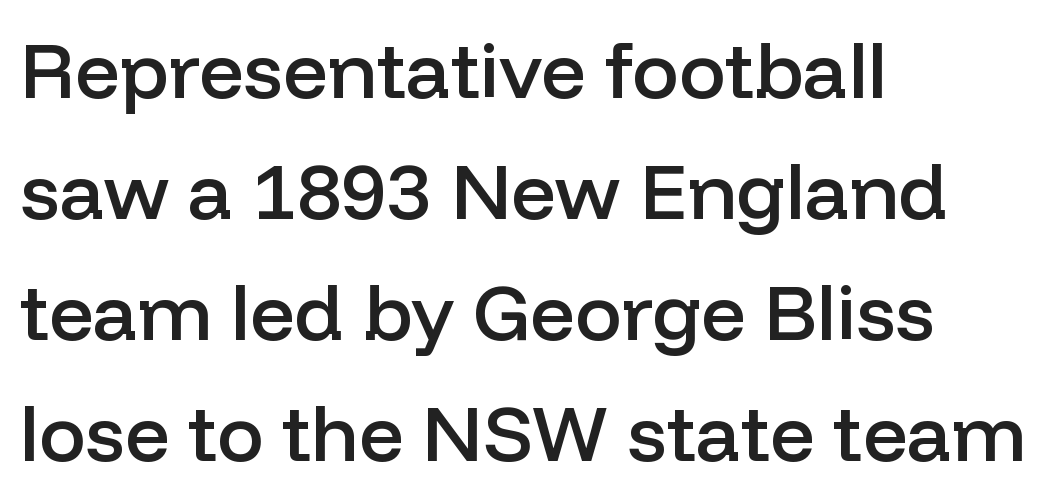
{"serif": "no", "italic": "no", "bold": "semi", "weight": "semibold", "width": "normal", "stroke_contrast": "low", "x_height": "medium", "monospaced": "no", "underline": "no", "align": "left", "line_spacing": "normal", "line_spacing_ratio": 1.55, "letter_spacing": "normal", "letter_spacing_em": 0.0, "glyph_px": 78}
